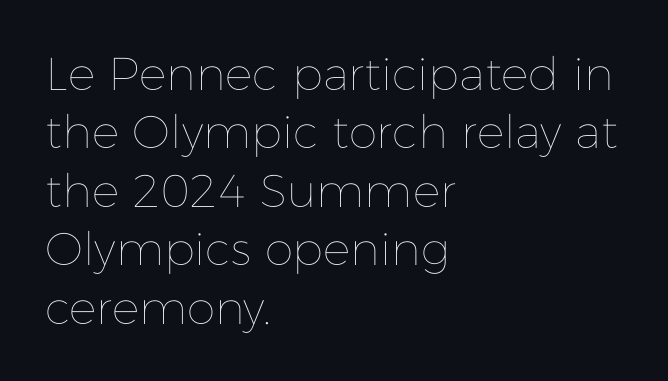
The image shows 46 px thin type, upright; set left-aligned, normal line spacing (1.27x), normal letter spacing, not underlined; low stroke contrast and a medium x-height.
